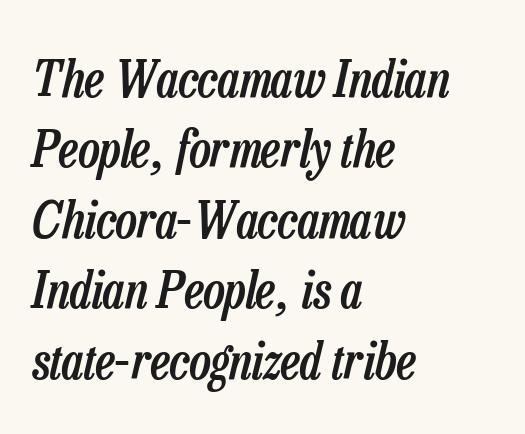
Leading: standard. The paragraph has a hard left edge and a soft right edge. These lines carry some extra weight — a demibold, not a full bold. Underline: absent. Observe the lean: these are italic letterforms.
